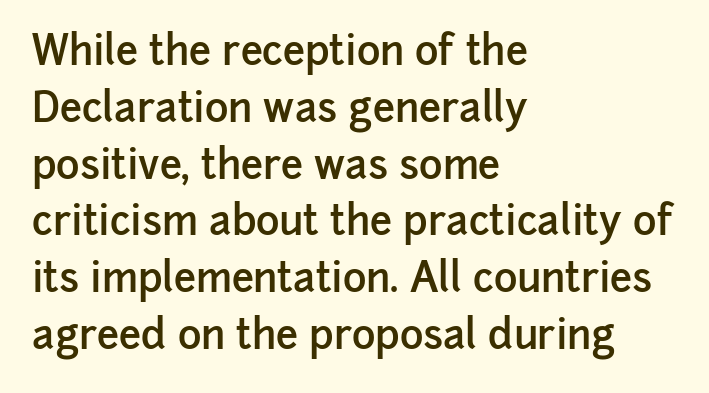
The image shows 40 px semibold sans-serif type, upright; set left-aligned, normal line spacing (1.42x), normal letter spacing, not underlined; low stroke contrast and a medium x-height.
